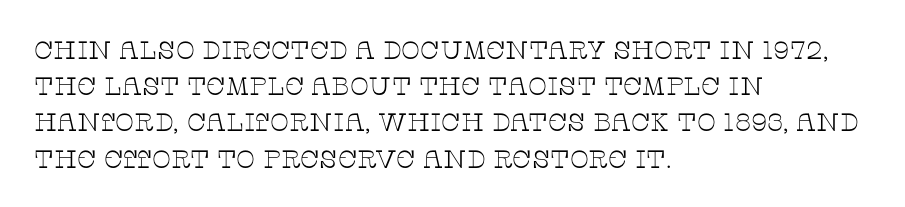
Q: Is the text bold? A: No.
Q: Is the text italic (slanted)? A: No, it is upright.
Q: Is the text underlined? A: No.
Q: How is the paragraph aligned? A: Left-aligned.
Q: Is the spacing between letters normal or unusually wide? A: Normal.
Q: Is the spacing between lines tight, normal or loose? A: Normal.
